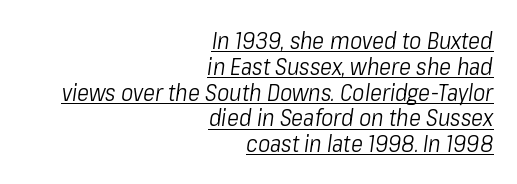
{"italic": "yes", "lean": "right", "slant_degrees": 8, "bold": "no", "underline": "yes", "align": "right", "line_spacing": "tight", "line_spacing_ratio": 1.12, "letter_spacing": "normal", "letter_spacing_em": 0.0, "glyph_px": 23}
